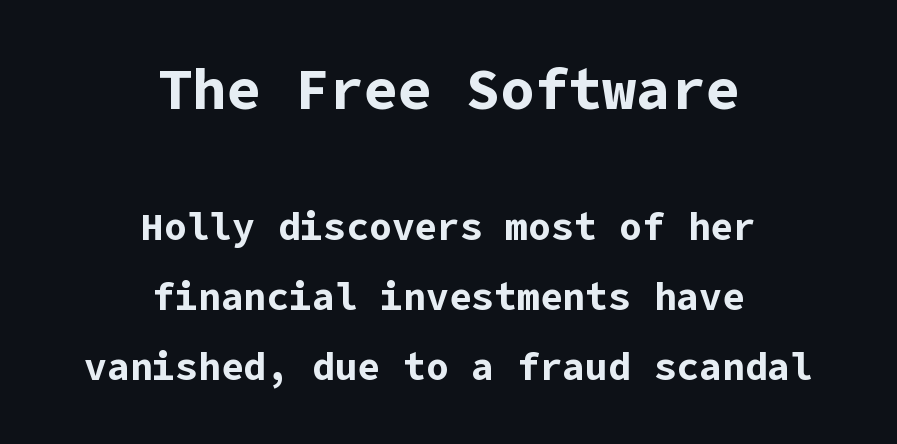
Reading top to bottom, the characters get smaller at the block break. Tall strokes in this sample are plumb rather than angled. Nothing sits at the stroke ends, so this counts as sans-serif. Decoration check: the copy has no underline. The rag falls on both sides of this text block equally.
